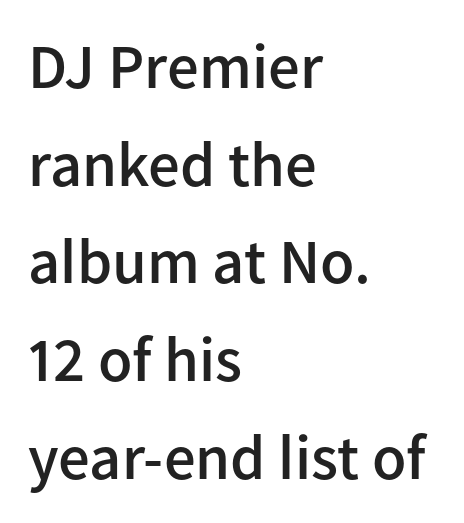
{"serif": "no", "italic": "no", "bold": "semi", "weight": "semibold", "width": "normal", "stroke_contrast": "low", "x_height": "medium", "monospaced": "no", "underline": "no", "align": "left", "line_spacing": "normal", "line_spacing_ratio": 1.55, "letter_spacing": "normal", "letter_spacing_em": 0.0, "glyph_px": 63}
